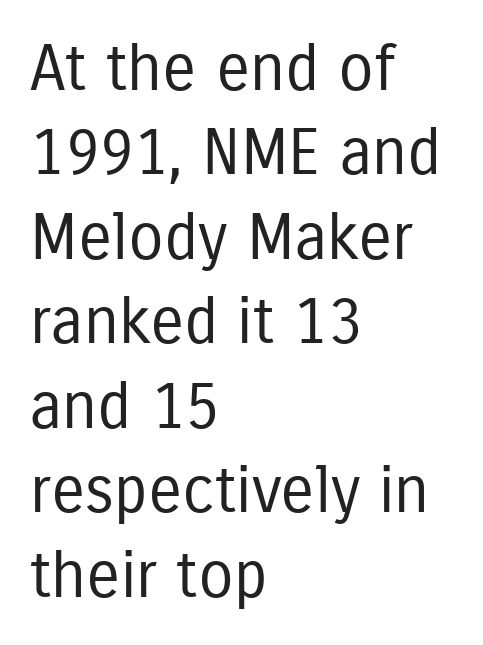
{"serif": "no", "italic": "no", "bold": "no", "weight": "regular", "width": "condensed", "stroke_contrast": "low", "x_height": "medium", "monospaced": "no", "underline": "no", "align": "left", "line_spacing": "normal", "line_spacing_ratio": 1.32, "letter_spacing": "normal", "letter_spacing_em": 0.0, "glyph_px": 64}
